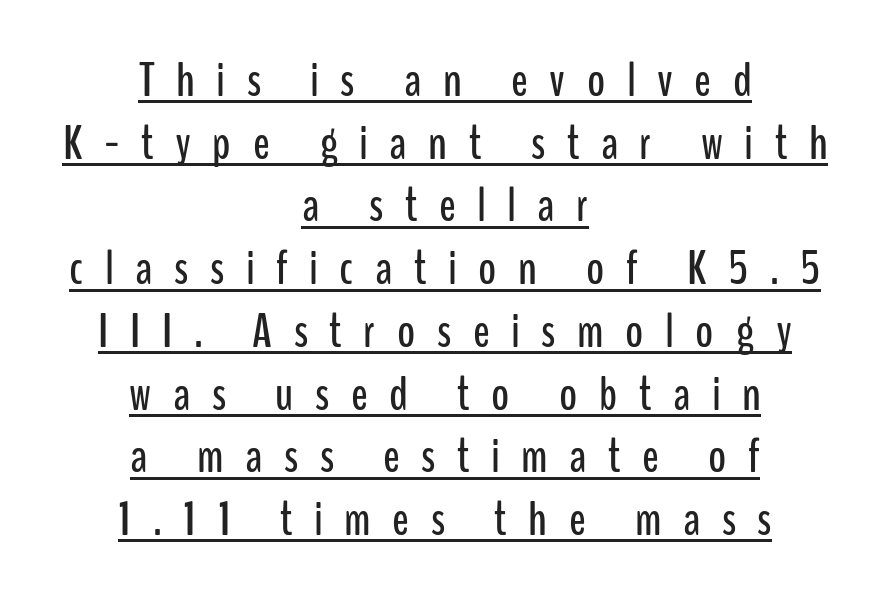
A sans-serif font was chosen for this passage. These characters rest on top of a visible drawn line. Tracking value appears strongly positive — letters spread wide. Proportional: the letters do not fall into vertical columns.
